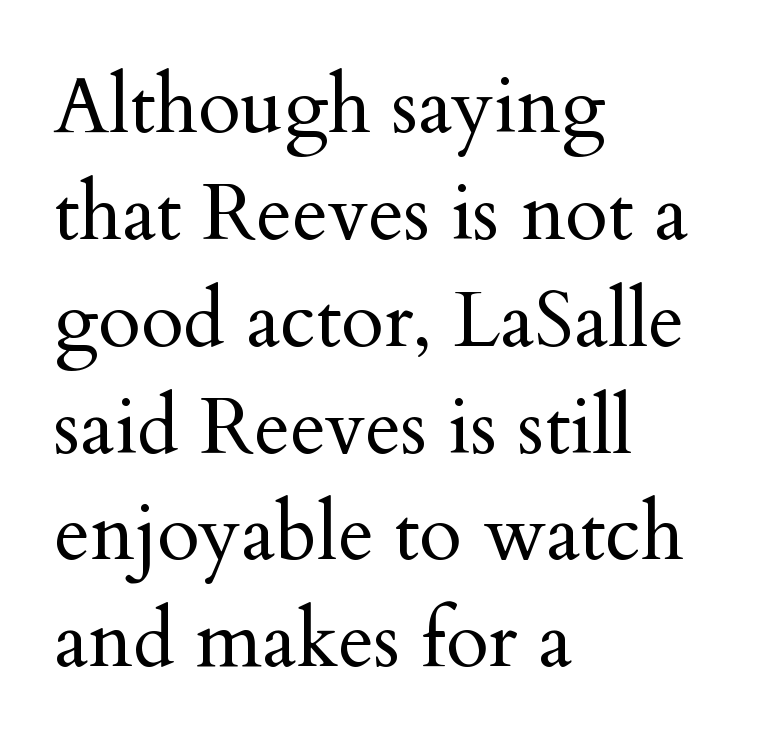
The image shows 78 px regular-weight serif type, upright; set left-aligned, normal line spacing (1.37x), normal letter spacing, not underlined; medium stroke contrast and a small x-height.
